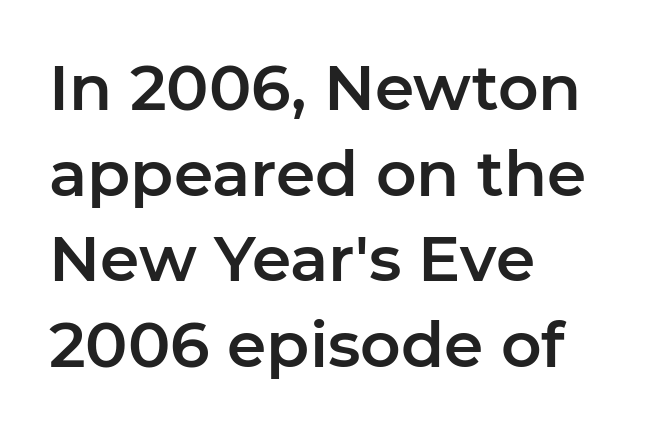
The image shows 63 px sans-serif type, upright; set left-aligned, normal line spacing (1.36x), normal letter spacing, not underlined; low stroke contrast and a medium x-height.
